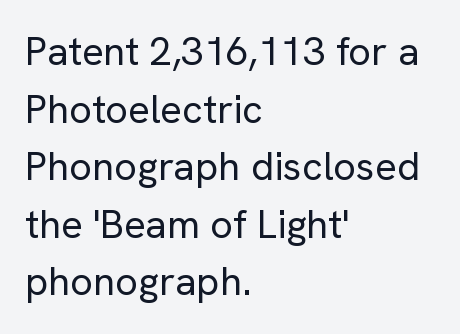
{"serif": "no", "italic": "no", "bold": "no", "weight": "regular", "width": "normal", "stroke_contrast": "low", "x_height": "medium", "monospaced": "no", "underline": "no", "align": "left", "line_spacing": "normal", "line_spacing_ratio": 1.44, "letter_spacing": "normal", "letter_spacing_em": 0.0, "glyph_px": 40}
